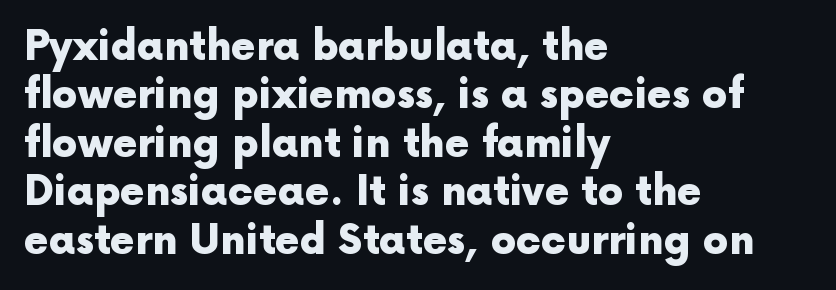
{"serif": "no", "italic": "no", "bold": "yes", "weight": "heavy", "width": "normal", "x_height": "medium", "monospaced": "no", "underline": "no", "align": "left", "line_spacing_ratio": 1.21, "letter_spacing": "normal", "letter_spacing_em": 0.0, "glyph_px": 40}
